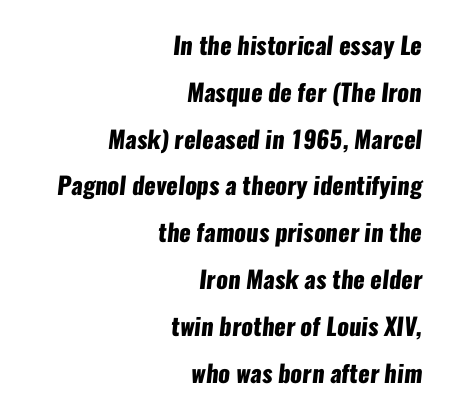
Q: Is the text bold? A: Yes.
Q: Is the text underlined? A: No.
Q: How is the paragraph aligned? A: Right-aligned.
Q: Is the spacing between letters normal or unusually wide? A: Normal.
Q: Is the spacing between lines tight, normal or loose? A: Loose.
